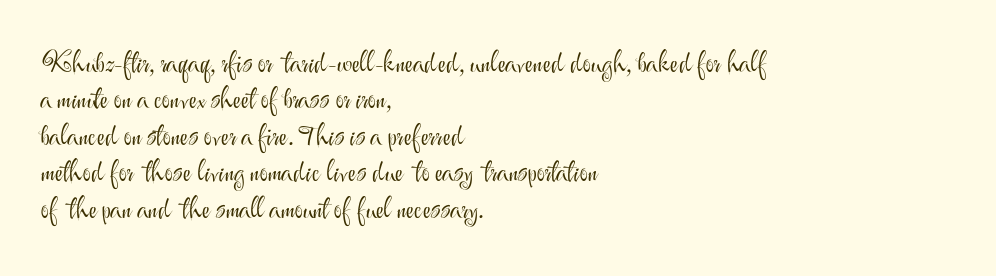
The image shows 28 px light sans-serif type; set left-aligned, normal line spacing (1.3x), normal letter spacing, not underlined; medium stroke contrast and a small x-height.
